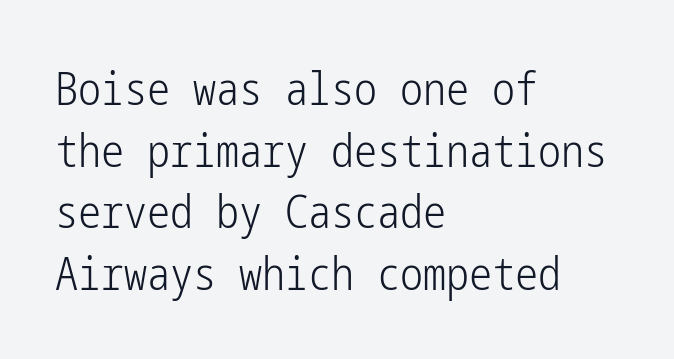
The typesetter chose a ragged-right arrangement here. The block of text has a typical density, with ordinary space between rows. What kind of face is this? One without serifs — a sans. The type is set solid horizontally, with unmodified tracking. The gap between lines stays unmarked. Style check: upright.
